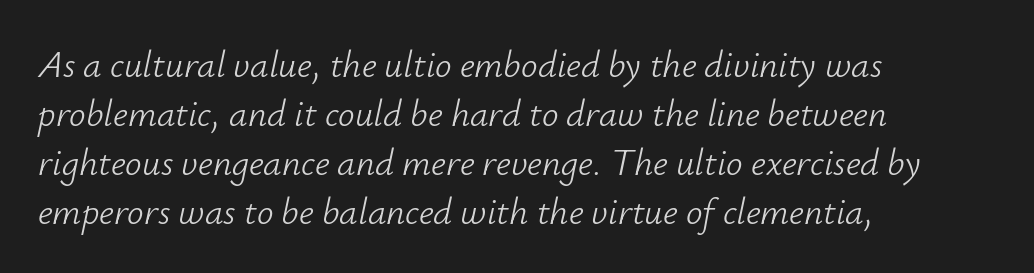
The image shows 37 px light type, italic (leaning right); set left-aligned, normal line spacing (1.32x), normal letter spacing, not underlined; low stroke contrast and a small x-height.
